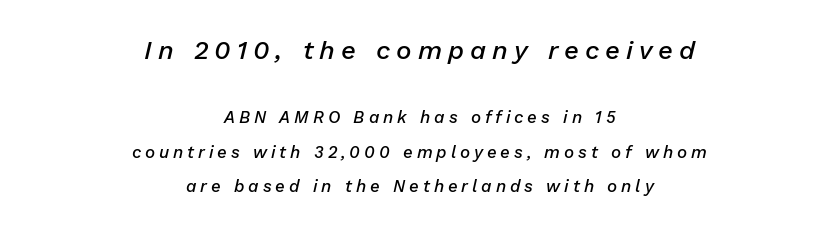
Size contrast runs from large at the top to small at the bottom. Quick note: underline off. Summary of vertical rhythm: relaxed, with wide interline spacing. Typographic density is moderately raised because the face is semibold.
